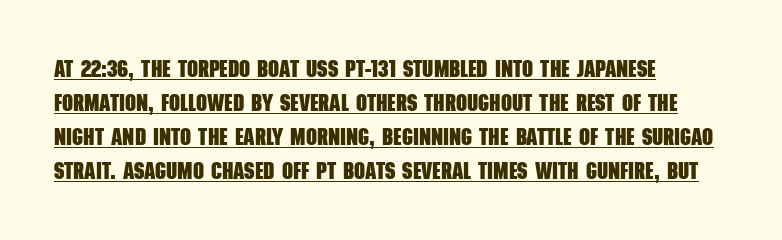
Q: Is the text bold? A: Yes.
Q: Is the text underlined? A: Yes.
Q: How is the paragraph aligned? A: Left-aligned.
Q: Is the spacing between letters normal or unusually wide? A: Normal.
Q: Is the spacing between lines tight, normal or loose? A: Normal.
